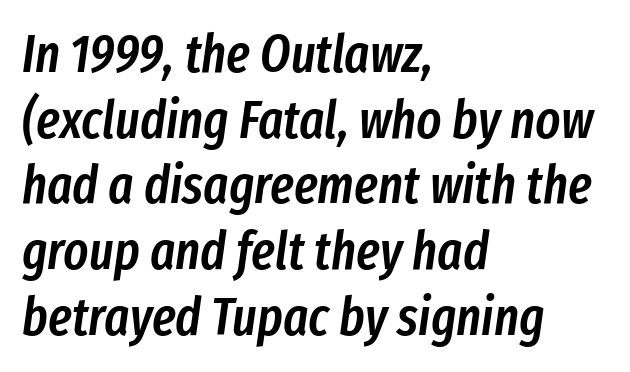
{"italic": "yes", "lean": "right", "slant_degrees": 8, "bold": "semi", "weight": "semibold", "width": "condensed", "stroke_contrast": "low", "x_height": "medium", "monospaced": "no", "underline": "no", "align": "left", "line_spacing_ratio": 1.24, "letter_spacing": "normal", "letter_spacing_em": 0.0, "glyph_px": 53}
